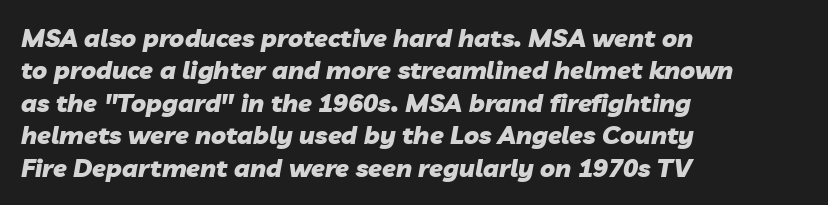
The image shows 25 px bold type, italic (leaning right); set left-aligned, normal line spacing (1.3x), normal letter spacing, not underlined.
